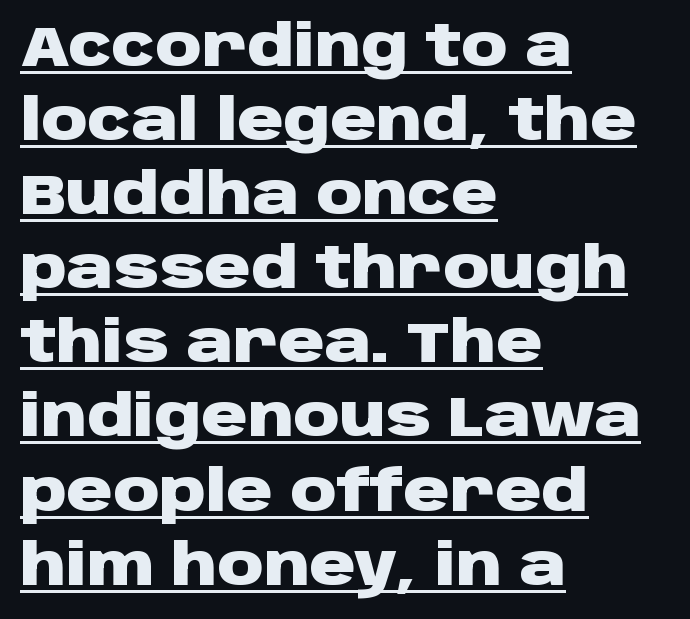
Its strokes are broad and dark, the hallmark of bold type. Unlike italic type, these characters show no tilt at all. Words appear dense and cohesive because spacing is normal. Has an underline been added? It has. Proportional: the letters do not fall into vertical columns.
